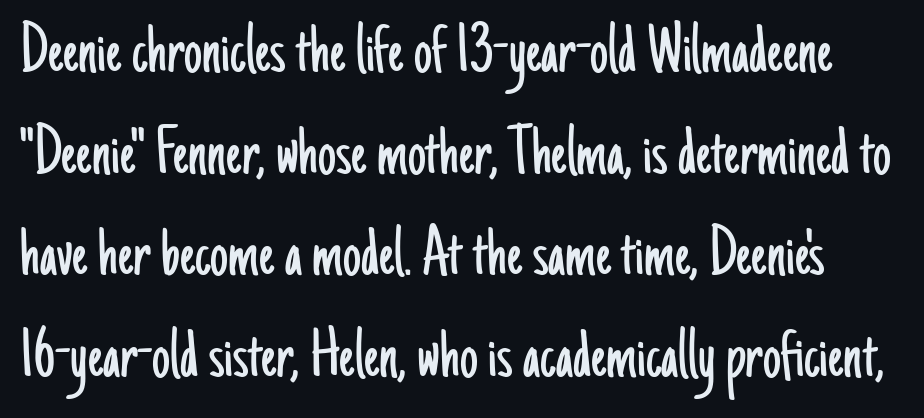
Q: Is the text bold? A: No.
Q: Is the text italic (slanted)? A: No, it is upright.
Q: Is the typeface a serif or a sans-serif typeface? A: Sans-serif.
Q: Is the text underlined? A: No.
Q: Is the spacing between letters normal or unusually wide? A: Normal.
Q: Is the spacing between lines tight, normal or loose? A: Normal.
Q: Width (condensed, normal, or wide)? A: Condensed.
Q: Stroke contrast? A: Low.
Q: x-height? A: Small.
Q: Monospaced? A: No.
